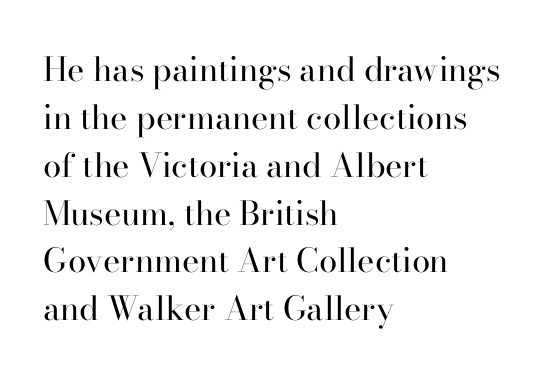
{"serif": "yes", "italic": "no", "bold": "no", "weight": "regular", "width": "normal", "stroke_contrast": "high", "x_height": "small", "monospaced": "no", "underline": "no", "align": "left", "line_spacing": "normal", "line_spacing_ratio": 1.45, "letter_spacing": "normal", "letter_spacing_em": 0.0, "glyph_px": 33}
